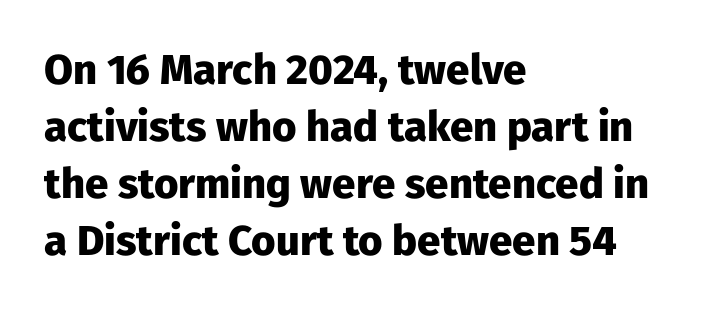
Q: Is the text bold? A: Yes.
Q: Is the text italic (slanted)? A: No, it is upright.
Q: Is the typeface a serif or a sans-serif typeface? A: Sans-serif.
Q: Is the text underlined? A: No.
Q: How is the paragraph aligned? A: Left-aligned.
Q: Is the spacing between letters normal or unusually wide? A: Normal.
Q: Is the spacing between lines tight, normal or loose? A: Normal.
Q: Width (condensed, normal, or wide)? A: Normal.
Q: Stroke contrast? A: Low.
Q: x-height? A: Medium.
Q: Monospaced? A: No.
